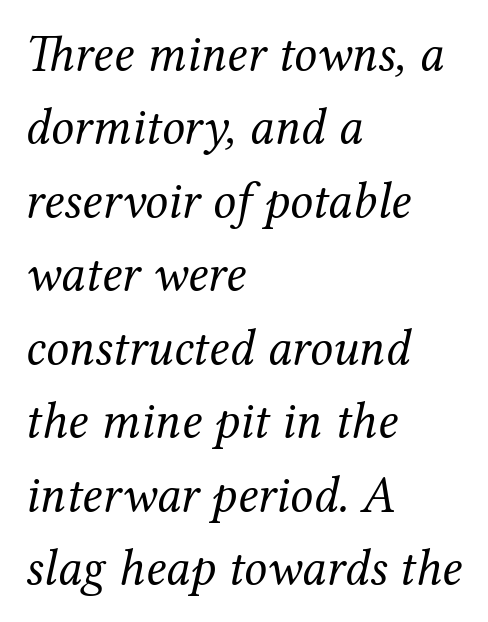
{"serif": "yes", "italic": "yes", "lean": "right", "slant_degrees": 12, "bold": "no", "weight": "regular", "width": "normal", "stroke_contrast": "medium", "x_height": "medium", "monospaced": "no", "underline": "no", "align": "left", "line_spacing": "normal", "line_spacing_ratio": 1.44, "letter_spacing": "normal", "letter_spacing_em": 0.0, "glyph_px": 51}
